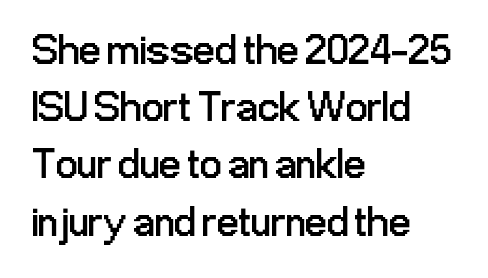
In CSS terms this would be text-align: left. A quiet, ordinary-to-light weight characterises the typeface. Do the letters lean? They stand straight. The baseline area is clear. Line spacing here is normal. Varying glyph widths throughout — classic text-font behaviour.
